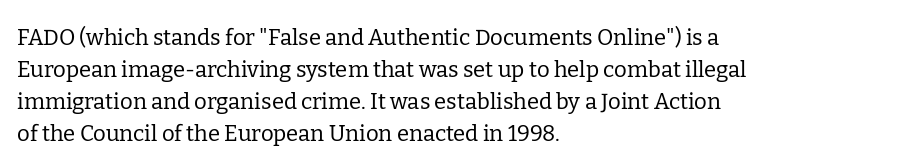
Weight: in the light-to-regular range. These lines keep a tight, regular rhythm from letter to letter. Any mark beneath the type? The region is blank. Left-aligned paragraph, ragged on the right. If you drew a line through each stem, it would be perfectly vertical. Honestly, the row spacing looks completely unremarkable.
